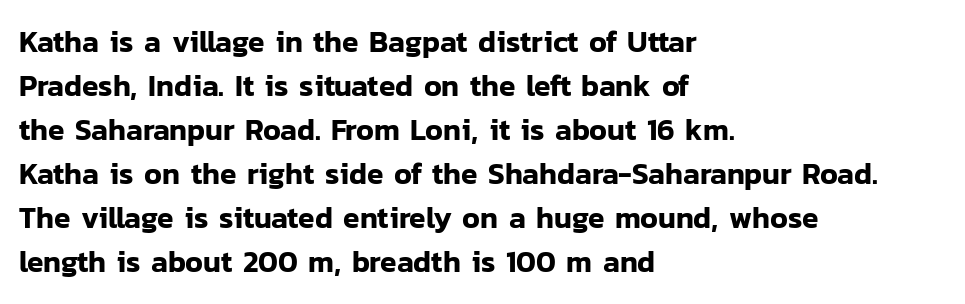
The zone under the glyphs is completely vacant. Nothing unusual about the tracking: characters are spaced as the font intends. Regular leading. Each letter keeps its own natural width here, so spacing adapts to shape.
